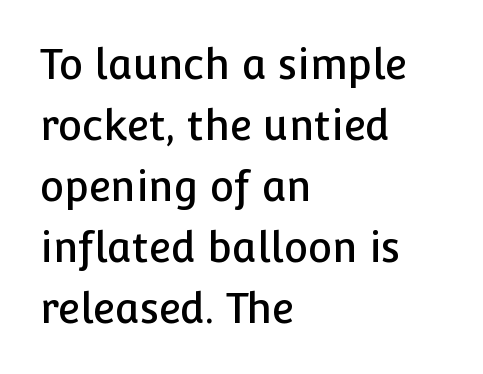
Rendered with straight, roman letterforms. Anything drawn beneath the words? Only blank space. Vertical spacing — default. The typesetter chose a ragged-right arrangement here.
